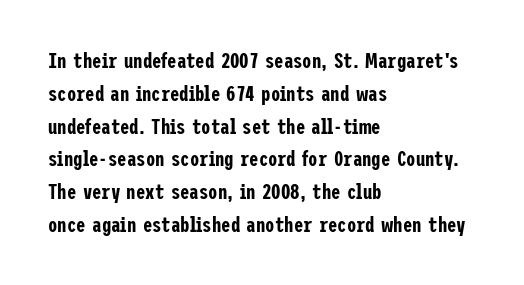
{"italic": "no", "underline": "no", "align": "left", "line_spacing": "normal", "line_spacing_ratio": 1.56, "letter_spacing": "normal", "letter_spacing_em": 0.0, "glyph_px": 21}
